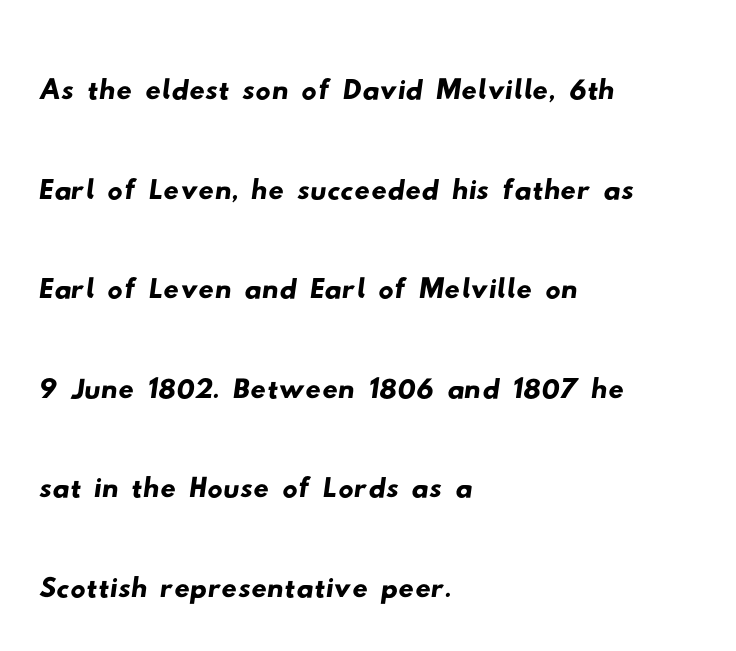
Check where the strokes stop: nothing finishes them off — pure sans. Characters follow at the spacing the type designer built in. This block has exactly the height ordinary leading produces. Character widths vary here, with narrow letters taking less room than wide ones. Left-aligned paragraph, ragged on the right.
